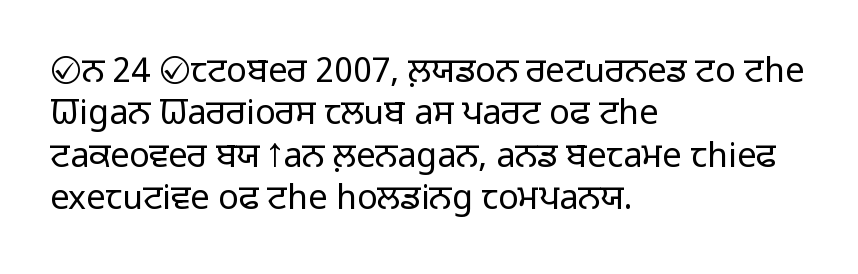
The image shows 34 px light sans-serif type, upright; set left-aligned, normal line spacing (1.25x), normal letter spacing, not underlined; low stroke contrast and a medium x-height.
